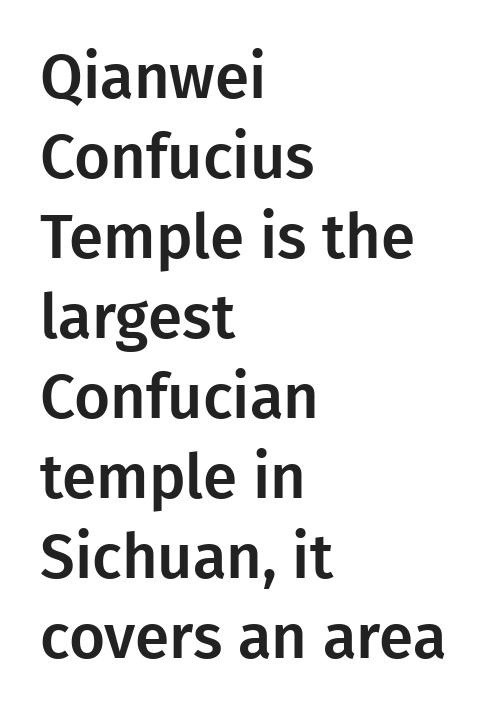
The image shows 62 px sans-serif type, upright; set left-aligned, normal line spacing (1.29x), normal letter spacing, not underlined; low stroke contrast and a medium x-height.
